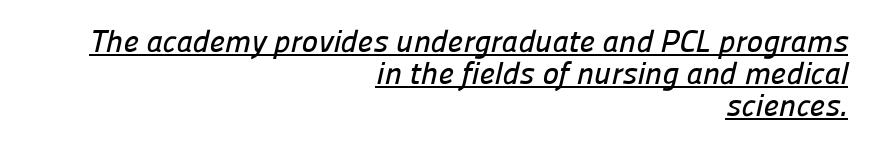
The rendering anchors every line to the right-hand side. The passage shown is typeset with a sans-serif family. The horizontal fit of the characters is conventional and even. These lines are rendered in a variable-pitch font.
